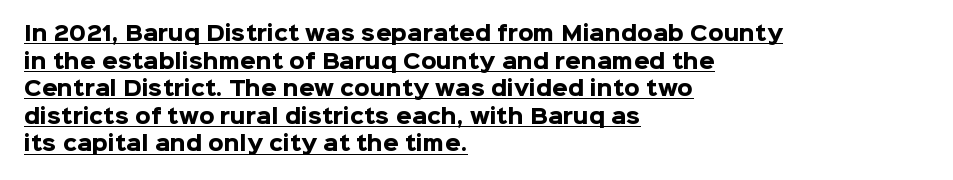
Q: Is the text bold? A: Yes.
Q: Is the text italic (slanted)? A: No, it is upright.
Q: Is the text underlined? A: Yes.
Q: How is the paragraph aligned? A: Left-aligned.
Q: Is the spacing between letters normal or unusually wide? A: Normal.
Q: Is the spacing between lines tight, normal or loose? A: Normal.
